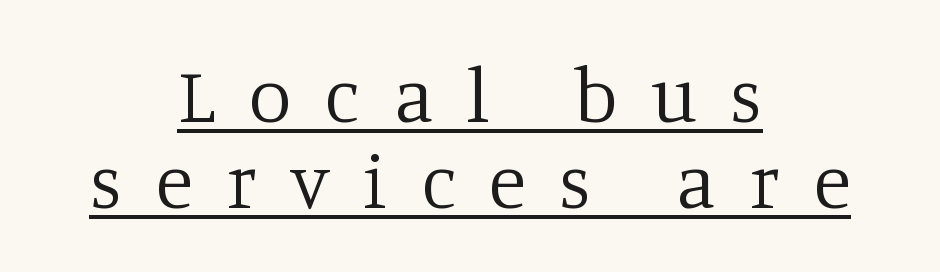
Q: Is the text bold? A: No.
Q: Is the text italic (slanted)? A: No, it is upright.
Q: Is the typeface a serif or a sans-serif typeface? A: Serif.
Q: Is the text underlined? A: Yes.
Q: How is the paragraph aligned? A: Centered.
Q: Is the spacing between letters normal or unusually wide? A: Unusually wide.
Q: Is the spacing between lines tight, normal or loose? A: Tight.
Q: Width (condensed, normal, or wide)? A: Normal.
Q: Stroke contrast? A: Low.
Q: x-height? A: Large.
Q: Monospaced? A: No.
